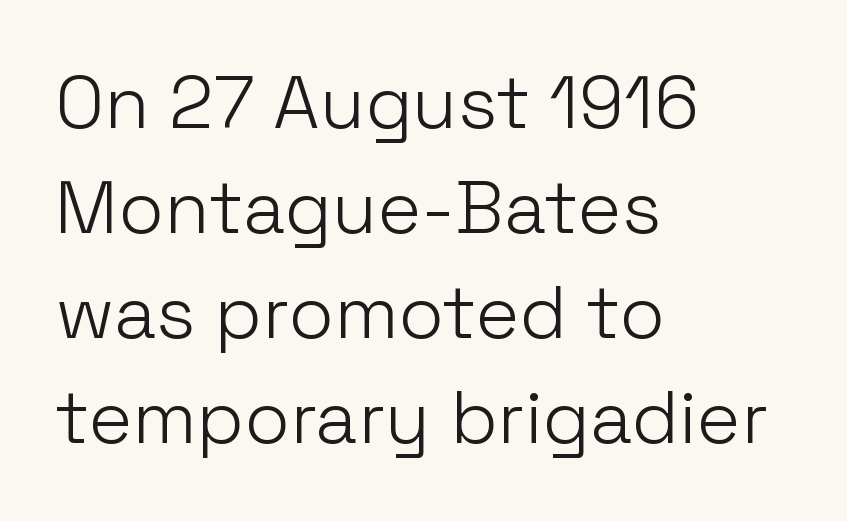
The space between consecutive lines is moderate. Does extra space separate the letters? No, they use regular spacing. You could not count columns in this text — the font is proportionally spaced. When letters stand straight like this, we call the style roman or upright. Is the block centered? No — it sits flush against the left margin.
